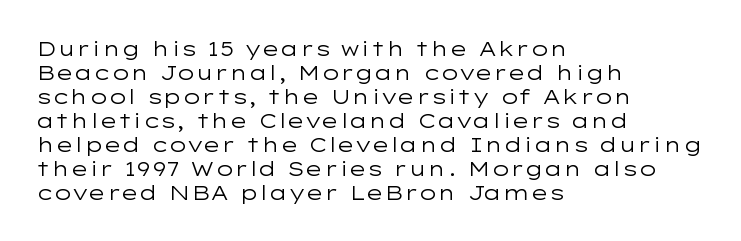
The image shows 20 px text type, upright; set left-aligned, line spacing 1.2x, normal letter spacing, not underlined.
